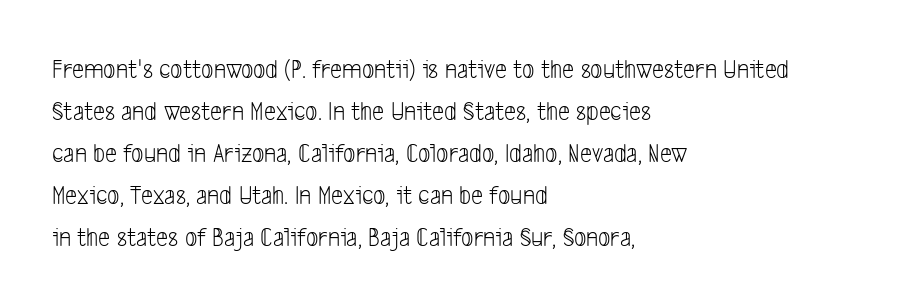
Q: Is the text bold? A: No.
Q: Is the text underlined? A: No.
Q: How is the paragraph aligned? A: Left-aligned.
Q: Is the spacing between letters normal or unusually wide? A: Normal.
Q: Is the spacing between lines tight, normal or loose? A: Normal.
